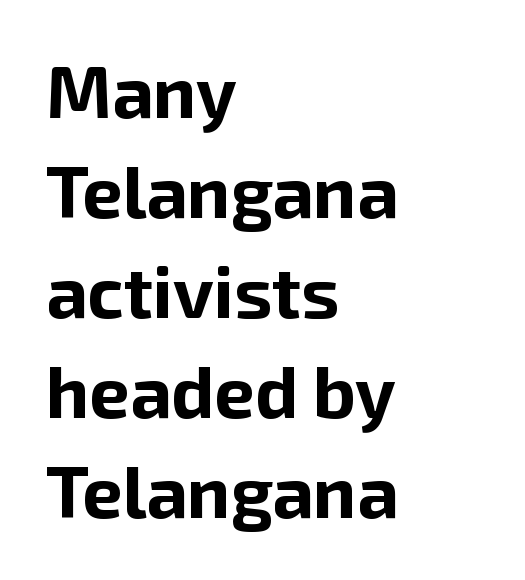
The image shows 72 px bold sans-serif type, upright; set left-aligned, normal line spacing (1.39x), normal letter spacing, not underlined; low stroke contrast and a medium x-height.
